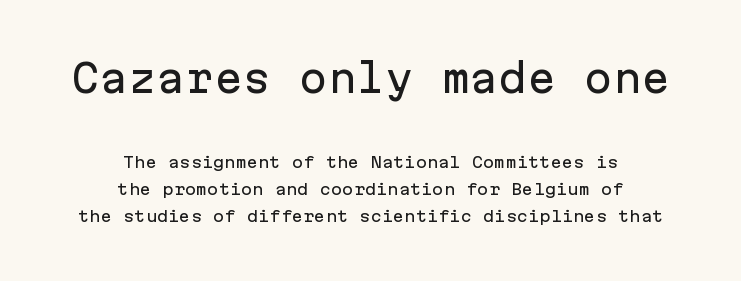
The image shows 38 px sans-serif type, upright, monospaced; set centered, line spacing 1.79x, normal letter spacing, not underlined; the first (top) block is 2.53x larger; low stroke contrast and a medium x-height.
